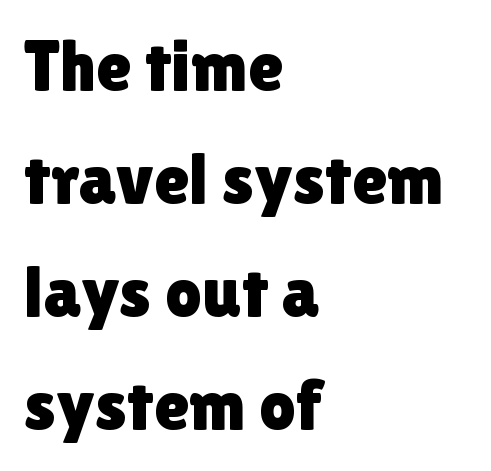
If you drew a ruler down the left edge, every line would touch it. The letters advance in unequal steps, a hallmark of proportional type. Unlike italic type, these characters show no tilt at all. This block has exactly the height ordinary leading produces. Observe the absence of serifs on each vertical stroke in this sample. The horizontal fit of the characters is conventional and even.
